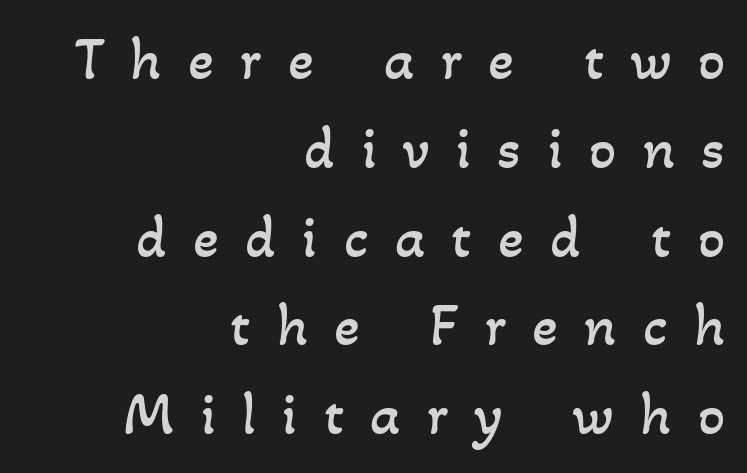
Q: Is the text bold? A: No.
Q: Is the text underlined? A: No.
Q: How is the paragraph aligned? A: Right-aligned.
Q: Is the spacing between letters normal or unusually wide? A: Unusually wide.
Q: Is the spacing between lines tight, normal or loose? A: Normal.
Q: Width (condensed, normal, or wide)? A: Normal.
Q: Stroke contrast? A: Low.
Q: x-height? A: Small.
Q: Monospaced? A: No.
